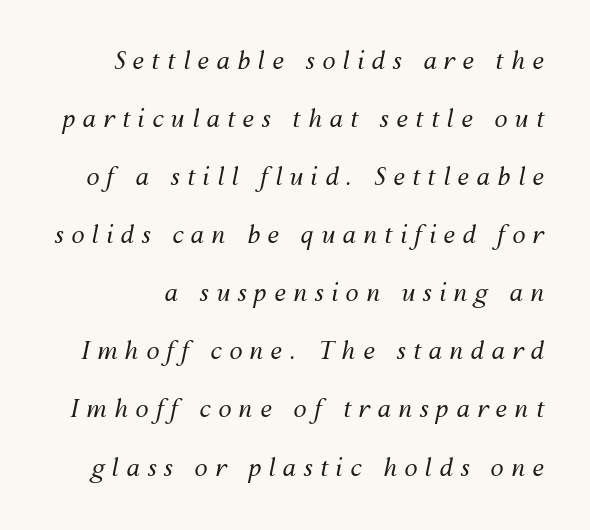
Q: Is the text bold? A: No.
Q: Is the text italic (slanted)? A: Yes, it leans right by about 12 degrees.
Q: Is the text underlined? A: No.
Q: Is the spacing between letters normal or unusually wide? A: Unusually wide.
Q: Is the spacing between lines tight, normal or loose? A: Loose.
